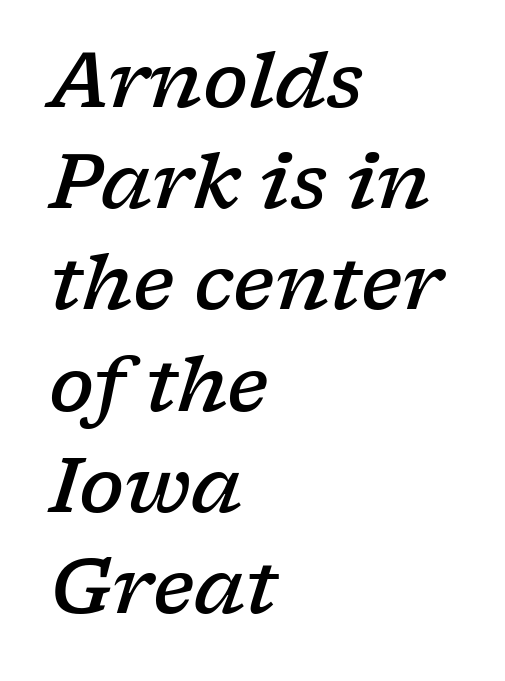
{"serif": "yes", "italic": "yes", "lean": "right", "slant_degrees": 17, "bold": "semi", "weight": "semibold", "width": "wide", "stroke_contrast": "low", "x_height": "medium", "monospaced": "no", "underline": "no", "align": "left", "line_spacing": "normal", "line_spacing_ratio": 1.35, "letter_spacing": "normal", "letter_spacing_em": 0.0, "glyph_px": 75}
